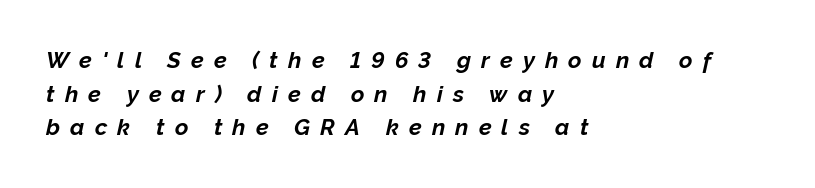
Q: Is the text bold? A: Yes.
Q: Is the text italic (slanted)? A: Yes, it leans right by about 12 degrees.
Q: Is the text underlined? A: No.
Q: How is the paragraph aligned? A: Left-aligned.
Q: Is the spacing between letters normal or unusually wide? A: Unusually wide.
Q: Is the spacing between lines tight, normal or loose? A: Normal.
